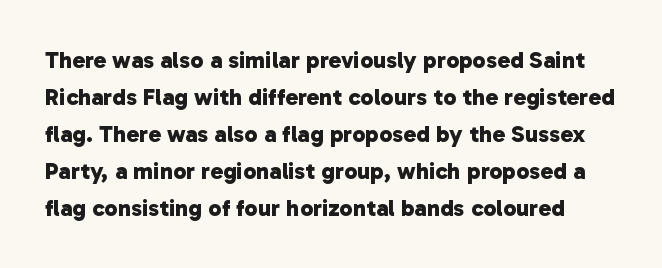
The image shows 24 px bold type; set normal line spacing (1.54x), normal letter spacing, not underlined.
